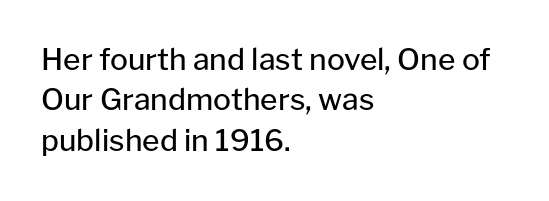
{"serif": "no", "italic": "no", "bold": "no", "weight": "regular", "width": "normal", "stroke_contrast": "low", "x_height": "medium", "monospaced": "no", "underline": "no", "align": "left", "line_spacing": "normal", "line_spacing_ratio": 1.35, "letter_spacing": "normal", "letter_spacing_em": 0.0, "glyph_px": 30}
